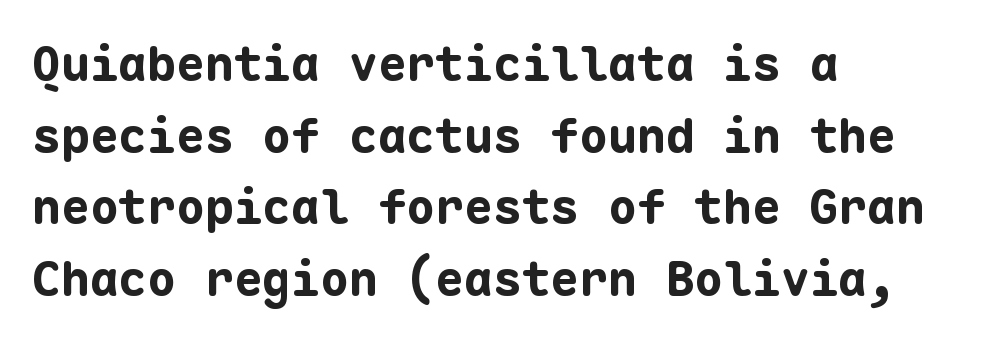
The image shows 48 px bold sans-serif type, upright, monospaced; set left-aligned, normal line spacing (1.49x), normal letter spacing, not underlined; low stroke contrast and a medium x-height.
